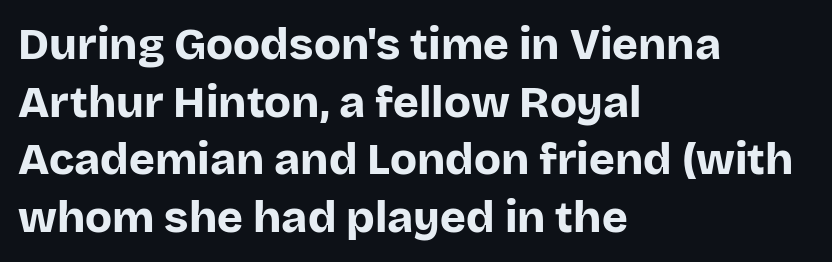
{"serif": "no", "italic": "no", "bold": "yes", "weight": "bold", "width": "normal", "stroke_contrast": "low", "x_height": "large", "monospaced": "no", "underline": "no", "align": "left", "line_spacing": "normal", "line_spacing_ratio": 1.31, "letter_spacing": "normal", "letter_spacing_em": 0.0, "glyph_px": 44}
